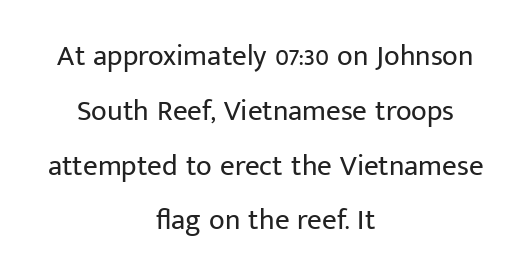
The typography opts for an upright posture over an oblique one. A typesetter would label this face a sans. Each word holds together tightly as a unit, with standard inter-letter gaps. The font is comparable to plain body text, perhaps lighter. Character widths vary here, with narrow letters taking less room than wide ones. The typesetter chose a symmetrical, centered arrangement here.
